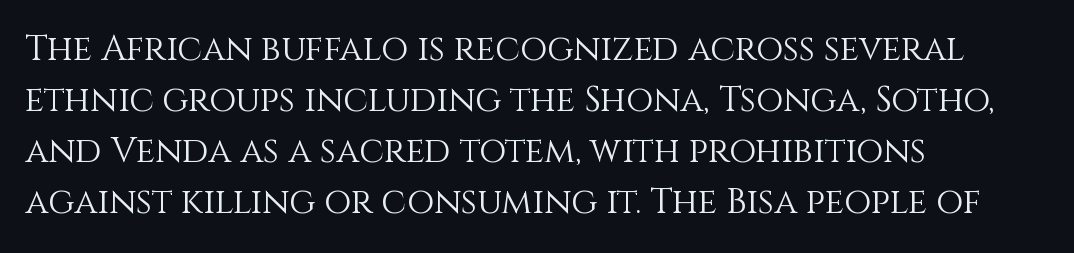
The image shows 35 px light type, upright; set left-aligned, normal line spacing (1.46x), normal letter spacing, not underlined; medium stroke contrast and a large x-height.
